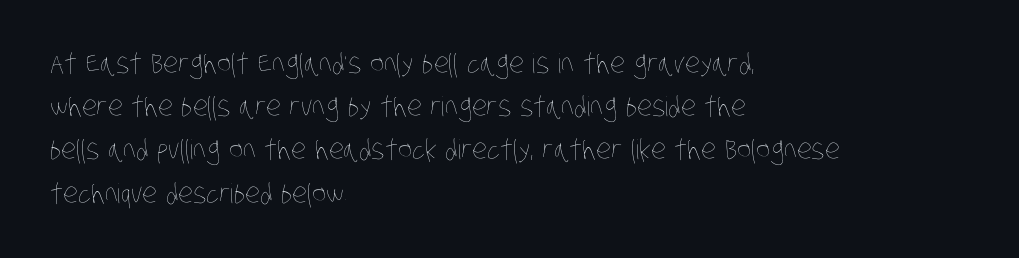
Q: Is the text bold? A: No.
Q: Is the text underlined? A: No.
Q: How is the paragraph aligned? A: Left-aligned.
Q: Is the spacing between letters normal or unusually wide? A: Normal.
Q: Is the spacing between lines tight, normal or loose? A: Normal.
